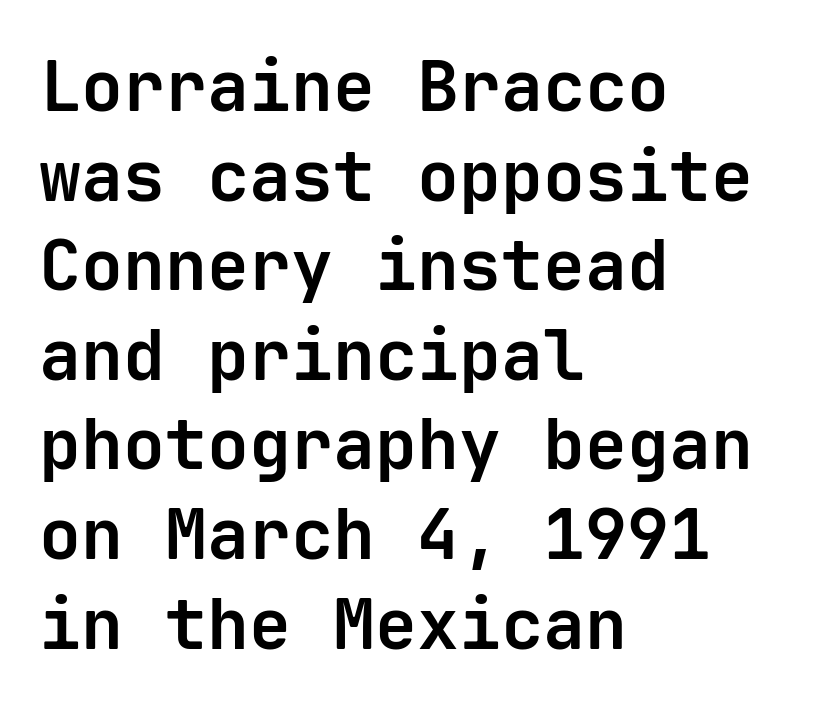
The image shows 70 px bold sans-serif type, upright, monospaced; set left-aligned, normal line spacing (1.28x), normal letter spacing, not underlined; low stroke contrast and a medium x-height.
